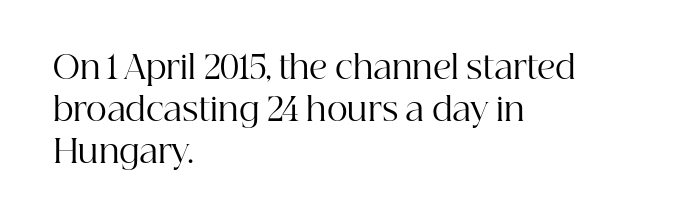
Character widths vary here, with narrow letters taking less room than wide ones. The horizontal fit of the characters is conventional and even. A light-to-regular cut is what we see here. The typesetter chose a ragged-right arrangement here.
